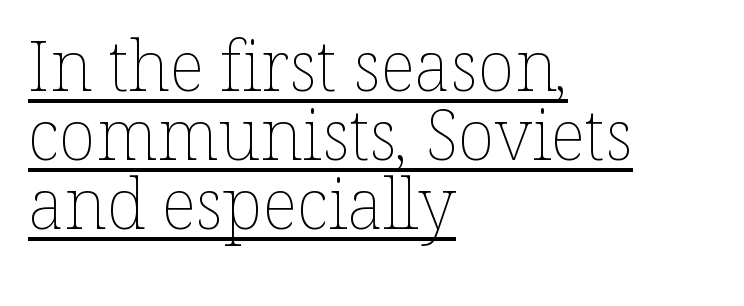
{"italic": "no", "bold": "no", "weight": "thin", "width": "normal", "stroke_contrast": "low", "x_height": "medium", "monospaced": "no", "underline": "yes", "align": "left", "line_spacing": "tight", "line_spacing_ratio": 1.0, "letter_spacing": "normal", "letter_spacing_em": 0.0, "glyph_px": 69}
